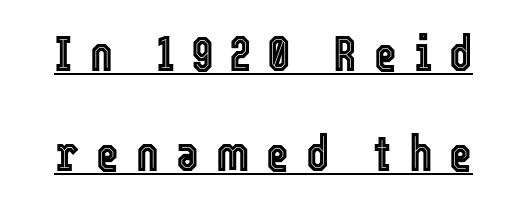
The image shows 49 px condensed type, upright; set loose line spacing (2.04x), unusually wide letter spacing (+0.35 em), underlined; a medium x-height.
